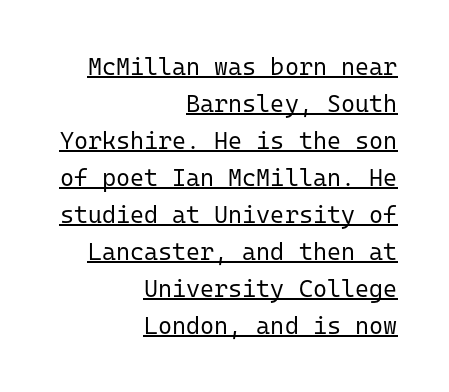
{"italic": "no", "bold": "no", "underline": "yes", "align": "right", "line_spacing": "normal", "line_spacing_ratio": 1.54, "letter_spacing": "normal", "letter_spacing_em": 0.0, "glyph_px": 24}
